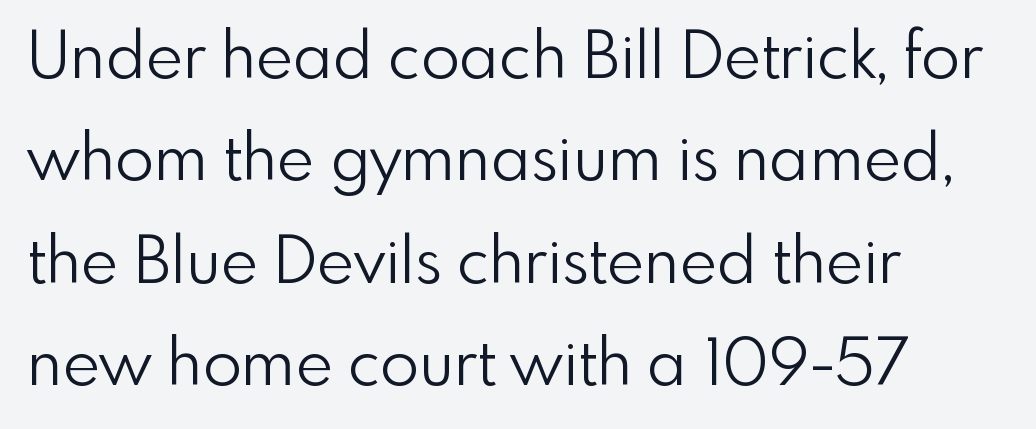
The image shows 64 px light sans-serif type, upright; set left-aligned, normal line spacing (1.6x), normal letter spacing, not underlined; a small x-height.
